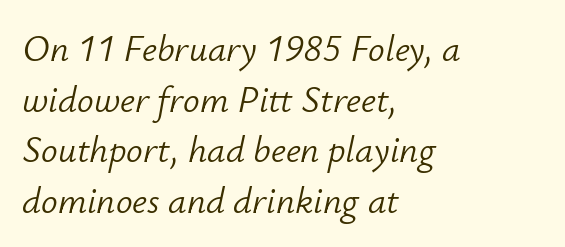
{"italic": "yes", "lean": "right", "slant_degrees": 12, "bold": "no", "weight": "light", "width": "normal", "stroke_contrast": "low", "x_height": "small", "monospaced": "no", "underline": "no", "align": "left", "line_spacing": "normal", "line_spacing_ratio": 1.37, "letter_spacing": "normal", "letter_spacing_em": 0.0, "glyph_px": 37}
